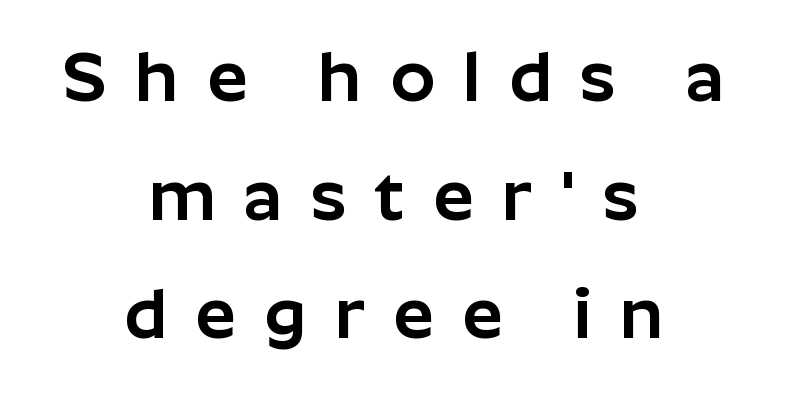
The lettering holds an erect, upright posture throughout. In terms of letterspacing, this is a distinctly airy, spread setting. Type without underlining. The leading is moderate, giving the passage an even texture. Spacing verdict: proportional, widths tailored to each character. The lines in this sample share a center point and differ in where they start and stop.
